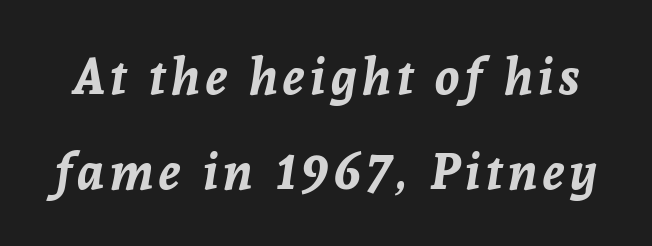
{"italic": "yes", "lean": "right", "slant_degrees": 8, "bold": "yes", "weight": "bold", "width": "normal", "stroke_contrast": "low", "x_height": "medium", "monospaced": "no", "underline": "no", "line_spacing": "loose", "line_spacing_ratio": 1.91, "glyph_px": 50}
